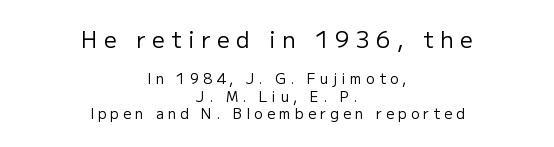
Q: Is the text bold? A: No.
Q: Is the text italic (slanted)? A: No, it is upright.
Q: Is the text underlined? A: No.
Q: How is the paragraph aligned? A: Centered.
Q: Is the spacing between letters normal or unusually wide? A: Unusually wide.
Q: Is the spacing between lines tight, normal or loose? A: Normal.
Q: Which block of text is set in a larger size, the first (top) or the second (bottom)? A: The first (top) one.
